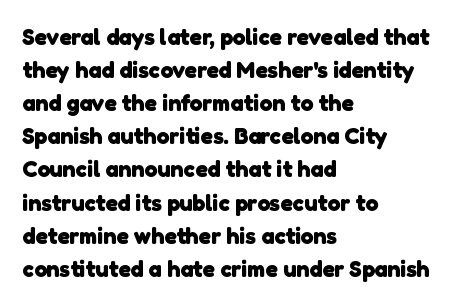
Bold? Absolutely — the strokes are thick and heavy. Descenders are the only things crossing below the line. The rows are spaced the way most documents space them. You could call the tracking neutral — neither tight nor loose.
